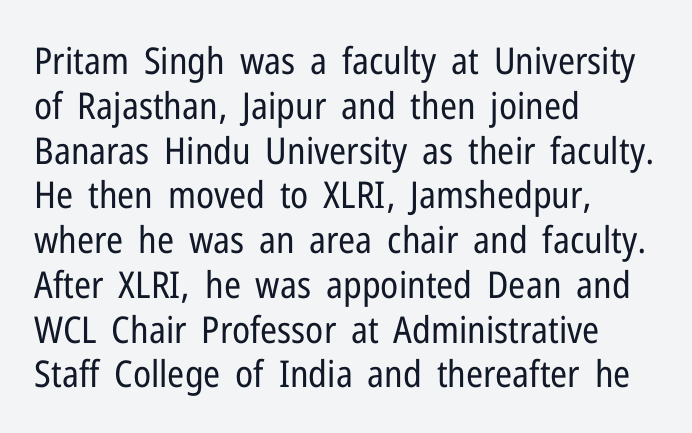
Q: Is the text bold? A: No.
Q: Is the text italic (slanted)? A: No, it is upright.
Q: Is the typeface a serif or a sans-serif typeface? A: Sans-serif.
Q: Is the text underlined? A: No.
Q: How is the paragraph aligned? A: Left-aligned.
Q: Is the spacing between letters normal or unusually wide? A: Normal.
Q: Width (condensed, normal, or wide)? A: Condensed.
Q: Stroke contrast? A: Low.
Q: x-height? A: Medium.
Q: Monospaced? A: No.
